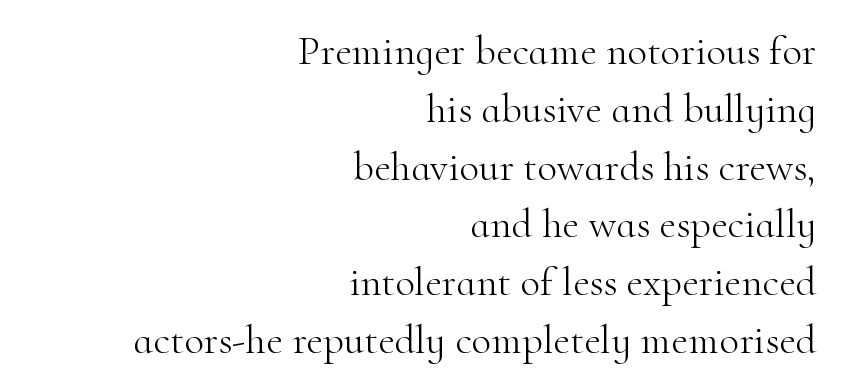
The image shows 41 px light serif type, upright; set right-aligned, normal line spacing (1.41x), normal letter spacing, not underlined; high stroke contrast and a small x-height.
